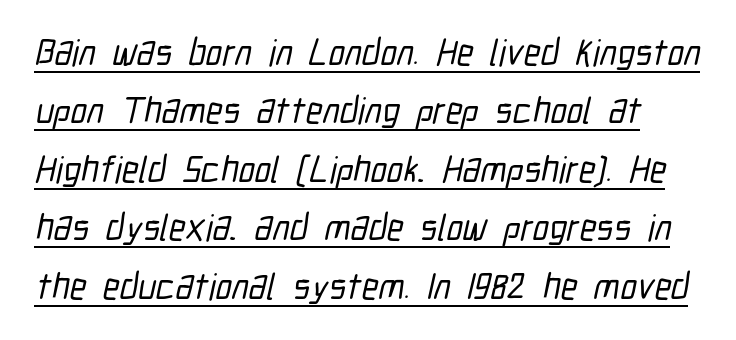
The image shows 37 px condensed sans-serif type; set normal line spacing (1.58x), normal letter spacing, underlined; low stroke contrast and a medium x-height.
